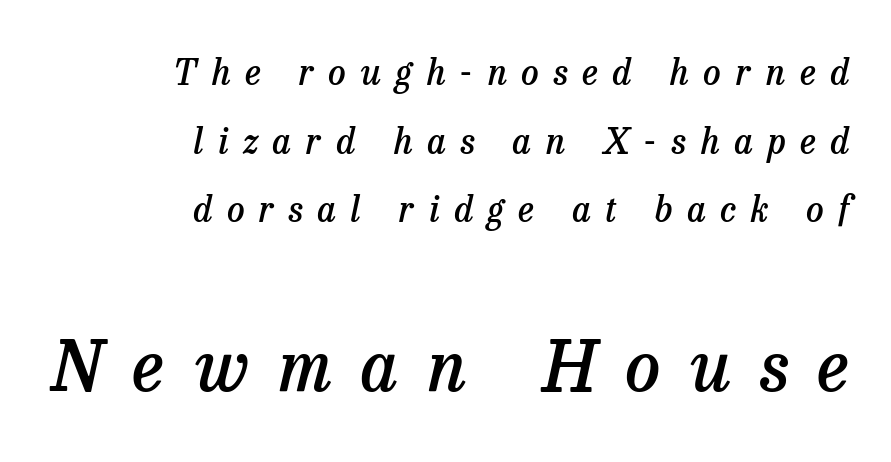
{"serif": "yes", "italic": "yes", "lean": "right", "slant_degrees": 13, "bold": "semi", "weight": "semibold", "width": "normal", "stroke_contrast": "low", "x_height": "medium", "monospaced": "no", "underline": "no", "align": "right", "line_spacing": "loose", "line_spacing_ratio": 1.96, "letter_spacing": "wide", "letter_spacing_em": 0.42, "larger_block": "second", "size_ratio": 2.0, "glyph_px": 70}
